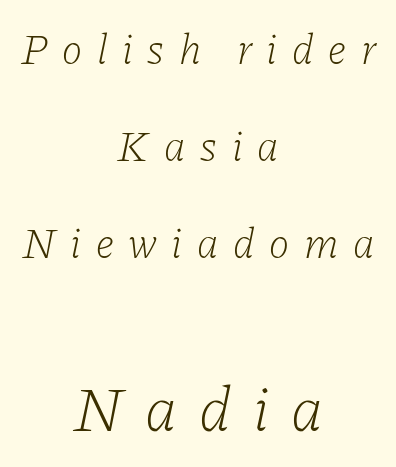
The image shows 64 px light serif type, italic (leaning right); set centered, loose line spacing (2.26x), unusually wide letter spacing (+0.34 em), not underlined; the second (bottom) block is 1.49x larger; low stroke contrast and a medium x-height.
